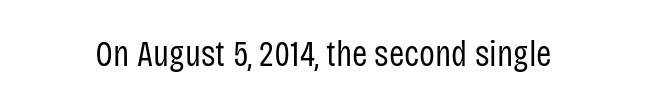
Q: Is the text bold? A: No.
Q: Is the text italic (slanted)? A: No, it is upright.
Q: Is the typeface a serif or a sans-serif typeface? A: Sans-serif.
Q: Is the text underlined? A: No.
Q: Is the spacing between letters normal or unusually wide? A: Normal.
Q: Width (condensed, normal, or wide)? A: Condensed.
Q: Stroke contrast? A: Low.
Q: x-height? A: Large.
Q: Monospaced? A: No.
